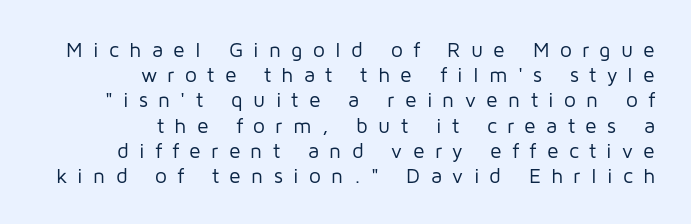
{"italic": "no", "bold": "no", "underline": "no", "align": "right", "line_spacing_ratio": 1.2, "letter_spacing": "wide", "letter_spacing_em": 0.49, "glyph_px": 21}
